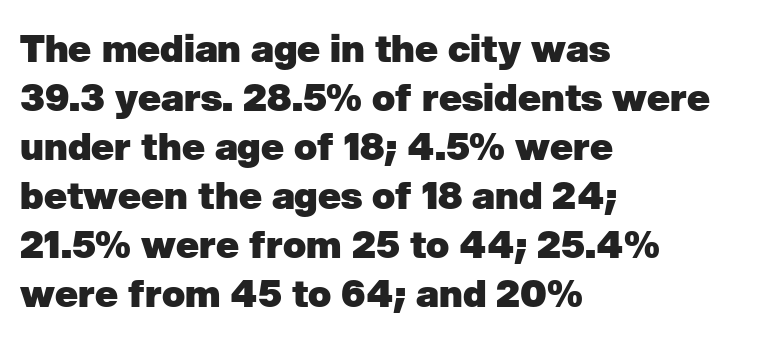
The image shows 38 px heavy sans-serif type; set left-aligned, normal line spacing (1.29x), normal letter spacing, not underlined; low stroke contrast and a medium x-height.
